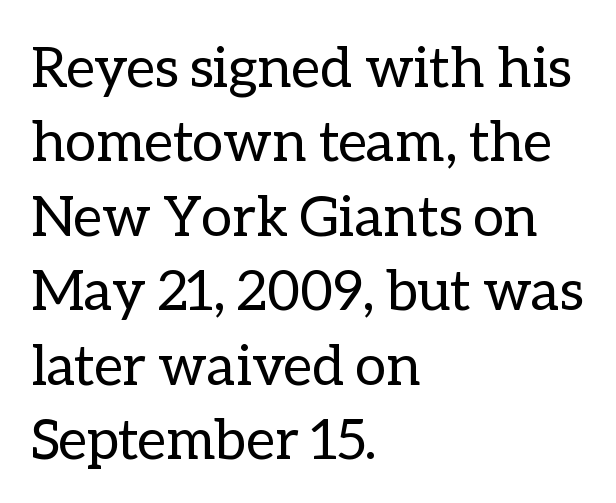
The image shows 56 px regular-weight type, upright; set left-aligned, normal line spacing (1.33x), normal letter spacing, not underlined; low stroke contrast and a medium x-height.
